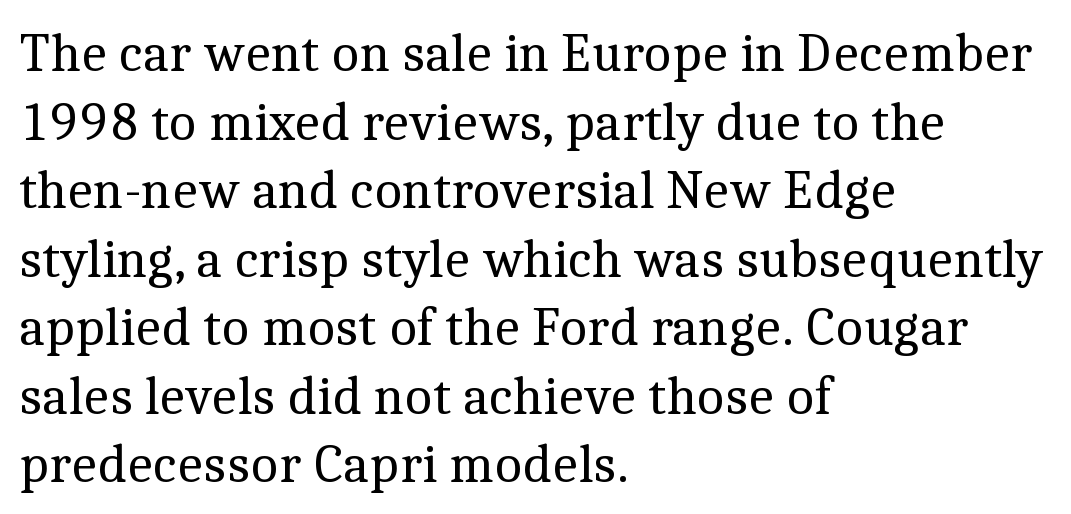
{"serif": "yes", "italic": "no", "bold": "no", "weight": "regular", "width": "normal", "x_height": "medium", "monospaced": "no", "underline": "no", "align": "left", "line_spacing": "normal", "line_spacing_ratio": 1.27, "letter_spacing": "normal", "letter_spacing_em": 0.0, "glyph_px": 54}
